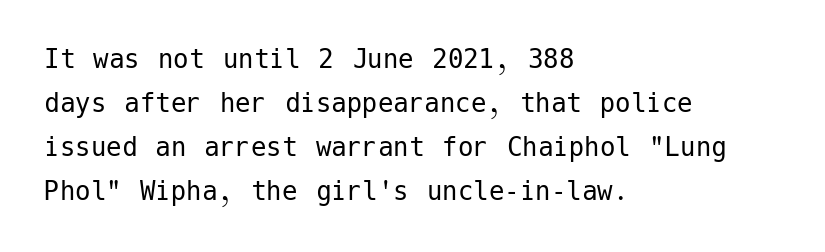
Q: Is the text bold? A: No.
Q: Is the text italic (slanted)? A: No, it is upright.
Q: Is the typeface a serif or a sans-serif typeface? A: Sans-serif.
Q: Is the text underlined? A: No.
Q: How is the paragraph aligned? A: Left-aligned.
Q: Is the spacing between letters normal or unusually wide? A: Normal.
Q: Is the spacing between lines tight, normal or loose? A: Normal.
Q: Width (condensed, normal, or wide)? A: Normal.
Q: Stroke contrast? A: Low.
Q: x-height? A: Medium.
